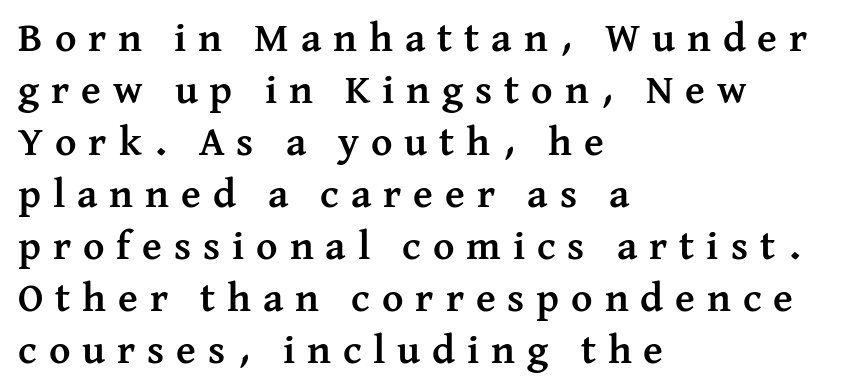
{"serif": "yes", "italic": "no", "bold": "yes", "weight": "semibold", "width": "normal", "stroke_contrast": "medium", "x_height": "medium", "monospaced": "no", "underline": "no", "align": "left", "line_spacing": "normal", "line_spacing_ratio": 1.27, "letter_spacing": "wide", "letter_spacing_em": 0.29, "glyph_px": 41}
